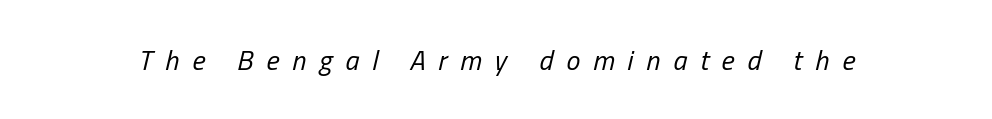
Q: Is the text bold? A: No.
Q: Is the text italic (slanted)? A: Yes, it leans right by about 13 degrees.
Q: Is the text underlined? A: No.
Q: Is the spacing between letters normal or unusually wide? A: Unusually wide.
Q: Width (condensed, normal, or wide)? A: Condensed.
Q: Stroke contrast? A: Low.
Q: x-height? A: Medium.
Q: Monospaced? A: No.
